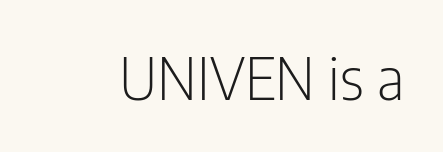
The image shows 59 px light, condensed sans-serif type, upright; set normal letter spacing, not underlined; low stroke contrast and a medium x-height.
